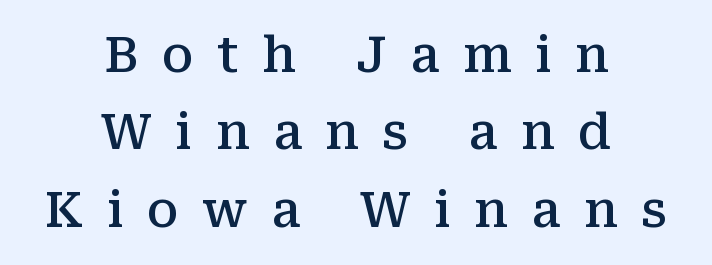
Posture: upright roman. Check where the strokes stop: tiny serifs finish them off. This is the in-between weight designers call semibold or demi. These lines stack symmetrically, like a column narrowing and widening about its center. Has an underline been added? It has not.
